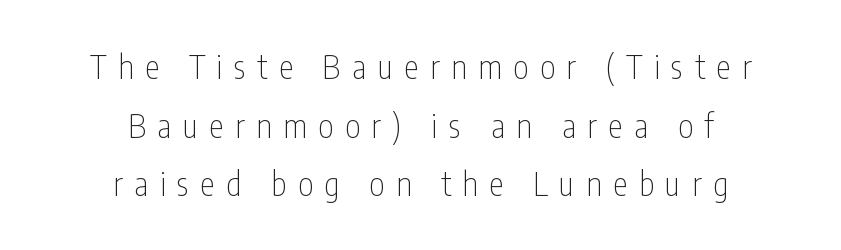
{"serif": "no", "italic": "no", "bold": "no", "weight": "thin", "width": "condensed", "stroke_contrast": "low", "x_height": "medium", "monospaced": "no", "underline": "no", "align": "center", "line_spacing_ratio": 1.78, "letter_spacing": "wide", "letter_spacing_em": 0.35, "glyph_px": 33}
